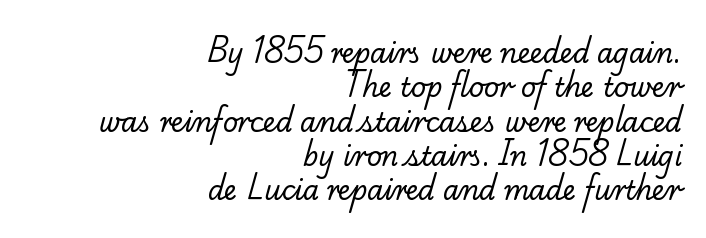
{"bold": "no", "underline": "no", "align": "right", "line_spacing": "normal", "line_spacing_ratio": 1.32, "letter_spacing": "normal", "letter_spacing_em": 0.0, "glyph_px": 26}
